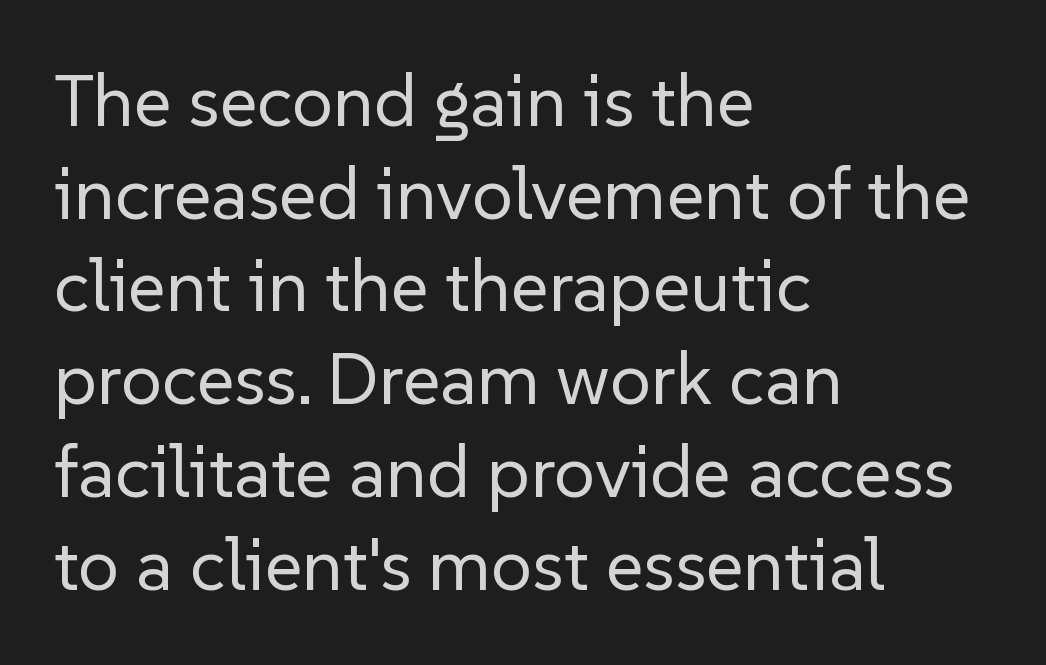
Q: Is the text bold? A: No.
Q: Is the text italic (slanted)? A: No, it is upright.
Q: Is the typeface a serif or a sans-serif typeface? A: Sans-serif.
Q: Is the text underlined? A: No.
Q: How is the paragraph aligned? A: Left-aligned.
Q: Is the spacing between letters normal or unusually wide? A: Normal.
Q: Is the spacing between lines tight, normal or loose? A: Normal.
Q: Width (condensed, normal, or wide)? A: Normal.
Q: Stroke contrast? A: Low.
Q: x-height? A: Medium.
Q: Monospaced? A: No.
